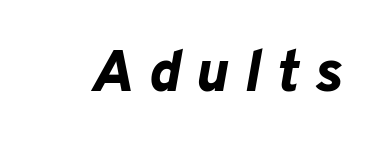
Q: Is the text bold? A: Yes.
Q: Is the text italic (slanted)? A: Yes, it leans right by about 10 degrees.
Q: Is the text underlined? A: No.
Q: Is the spacing between letters normal or unusually wide? A: Unusually wide.
Q: Width (condensed, normal, or wide)? A: Normal.
Q: Stroke contrast? A: Low.
Q: x-height? A: Medium.
Q: Monospaced? A: No.
